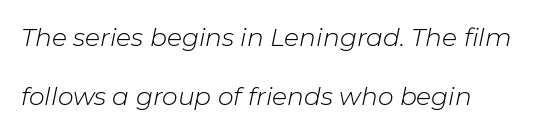
{"italic": "yes", "lean": "right", "slant_degrees": 11, "bold": "no", "underline": "no", "align": "left", "line_spacing": "loose", "line_spacing_ratio": 2.35, "letter_spacing": "normal", "letter_spacing_em": 0.0, "glyph_px": 25}
